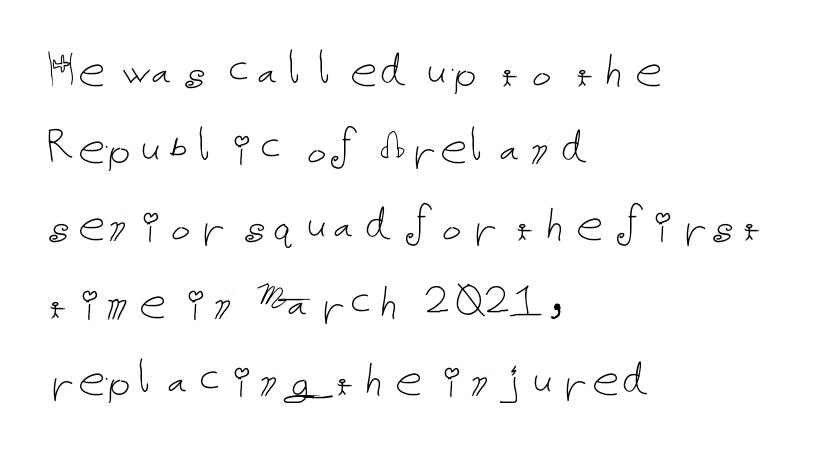
Alignment: flush left. Glyph-to-glyph distance matches everyday printed text. Decoration check: the copy has no underline. Each new line begins a customary step beneath the previous one. These lines were composed using upright roman letters.
